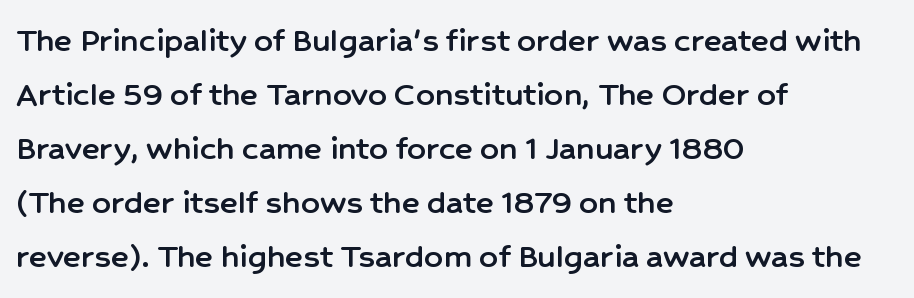
{"serif": "no", "italic": "no", "width": "normal", "stroke_contrast": "low", "x_height": "medium", "monospaced": "no", "underline": "no", "align": "left", "line_spacing": "normal", "line_spacing_ratio": 1.46, "letter_spacing": "normal", "letter_spacing_em": 0.0, "glyph_px": 37}
